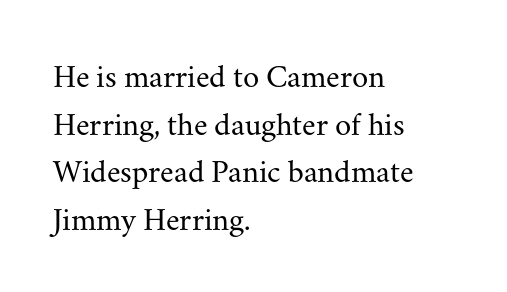
{"serif": "yes", "italic": "no", "bold": "no", "weight": "regular", "width": "normal", "stroke_contrast": "medium", "x_height": "small", "monospaced": "no", "underline": "no", "align": "left", "line_spacing": "normal", "line_spacing_ratio": 1.44, "letter_spacing": "normal", "letter_spacing_em": 0.0, "glyph_px": 33}
